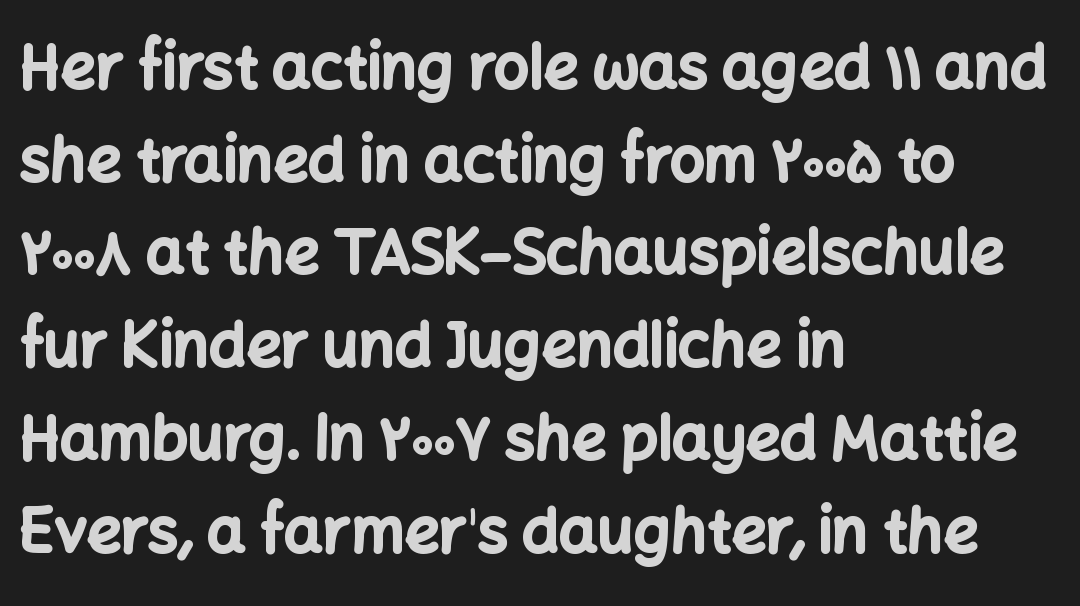
The passage shown is not underscored anywhere. The face used here is rendered with its standard letterfit. Do the characters align in a grid? No, the font is proportional. Leading matches the norm, producing a regular column. The passage shown is typeset with a sans-serif family.
